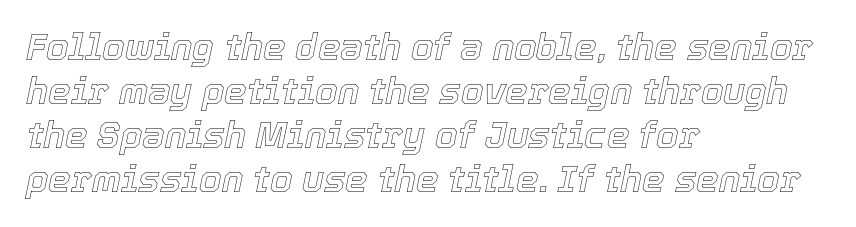
{"italic": "yes", "lean": "right", "slant_degrees": 12, "width": "normal", "x_height": "medium", "monospaced": "no", "underline": "no", "align": "left", "line_spacing_ratio": 1.22, "letter_spacing": "normal", "letter_spacing_em": 0.0, "glyph_px": 36}
